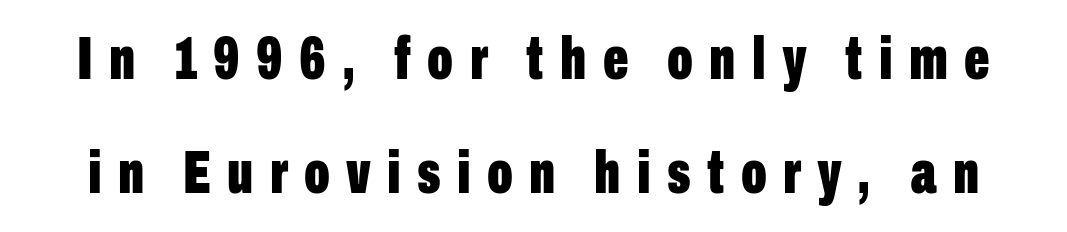
The image shows 60 px bold, condensed sans-serif type, upright; set loose line spacing (1.9x), unusually wide letter spacing (+0.27 em), not underlined; low stroke contrast and a medium x-height.
